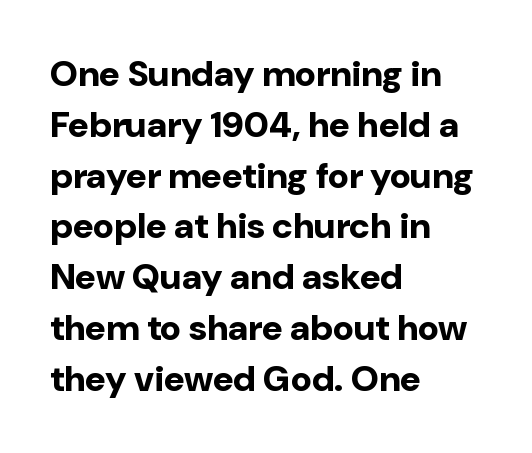
Look at the bottom of the vertical strokes: they stop flat, with no serifs. Rendered with straight, roman letterforms. The gap between lines stays unmarked. What weight is shown? A full bold with thick strokes. Summary of vertical rhythm: regular, with standard interline spacing. Spacing verdict: proportional, widths tailored to each character.
